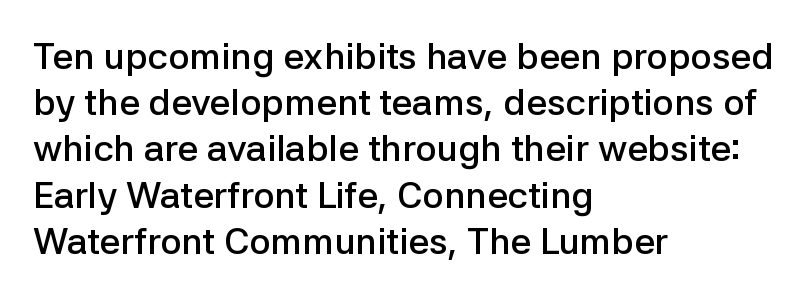
{"serif": "no", "italic": "no", "bold": "semi", "weight": "semibold", "width": "normal", "stroke_contrast": "low", "x_height": "medium", "monospaced": "no", "underline": "no", "align": "left", "line_spacing": "normal", "line_spacing_ratio": 1.25, "letter_spacing": "normal", "letter_spacing_em": 0.0, "glyph_px": 37}
